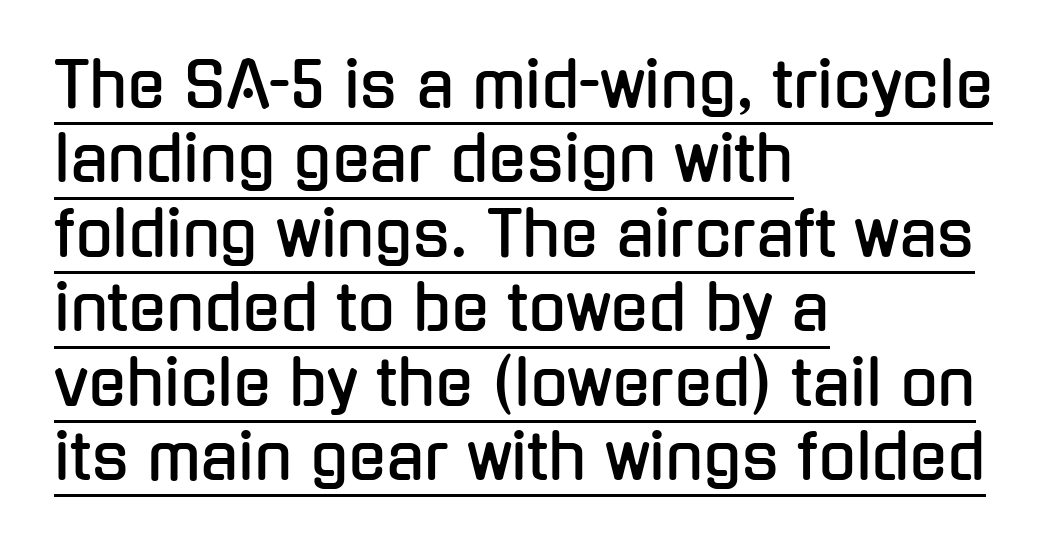
{"serif": "no", "italic": "no", "width": "condensed", "stroke_contrast": "low", "x_height": "medium", "monospaced": "no", "underline": "yes", "align": "left", "line_spacing_ratio": 1.2, "letter_spacing": "normal", "letter_spacing_em": 0.0, "glyph_px": 62}
